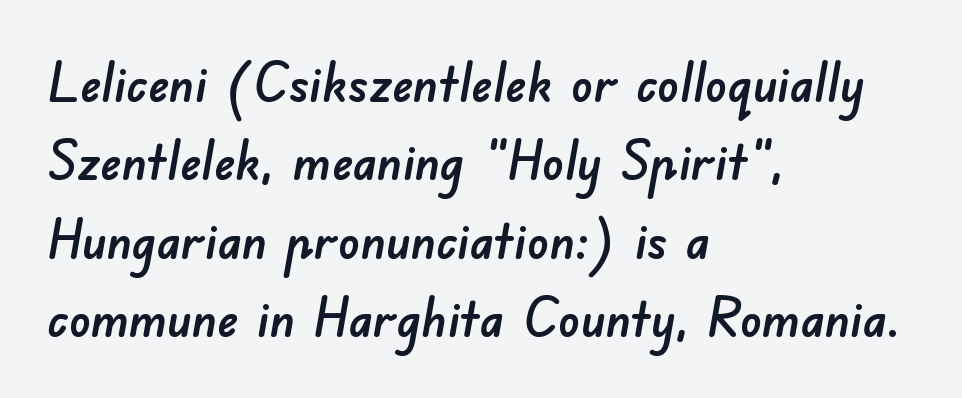
The image shows 54 px sans-serif type; set left-aligned, normal line spacing (1.45x), normal letter spacing, not underlined; low stroke contrast and a small x-height.
